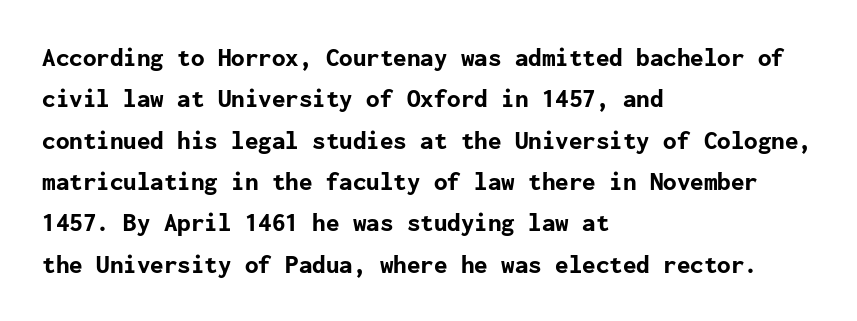
The image shows 27 px bold type, upright; set left-aligned, normal line spacing (1.53x), normal letter spacing, not underlined.
